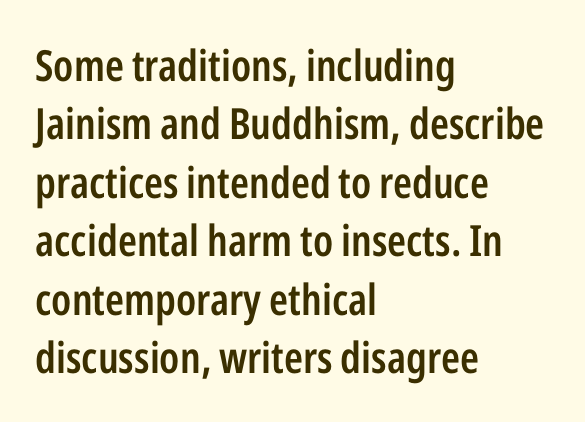
Q: Is the text bold? A: Semi-bold.
Q: Is the text italic (slanted)? A: No, it is upright.
Q: Is the typeface a serif or a sans-serif typeface? A: Sans-serif.
Q: Is the text underlined? A: No.
Q: How is the paragraph aligned? A: Left-aligned.
Q: Is the spacing between letters normal or unusually wide? A: Normal.
Q: Is the spacing between lines tight, normal or loose? A: Normal.
Q: Width (condensed, normal, or wide)? A: Condensed.
Q: Stroke contrast? A: Low.
Q: x-height? A: Medium.
Q: Monospaced? A: No.
